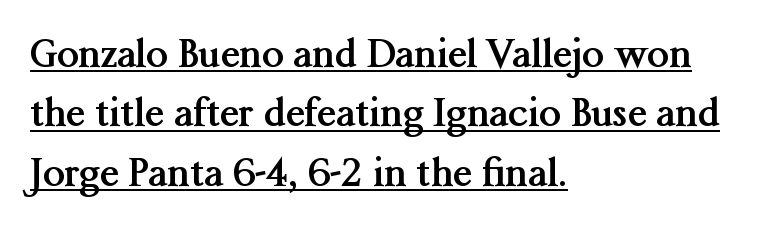
Q: Is the text bold? A: Yes.
Q: Is the text italic (slanted)? A: No, it is upright.
Q: Is the typeface a serif or a sans-serif typeface? A: Serif.
Q: Is the text underlined? A: Yes.
Q: How is the paragraph aligned? A: Left-aligned.
Q: Is the spacing between letters normal or unusually wide? A: Normal.
Q: Is the spacing between lines tight, normal or loose? A: Normal.
Q: Width (condensed, normal, or wide)? A: Normal.
Q: Stroke contrast? A: Medium.
Q: x-height? A: Medium.
Q: Monospaced? A: No.
